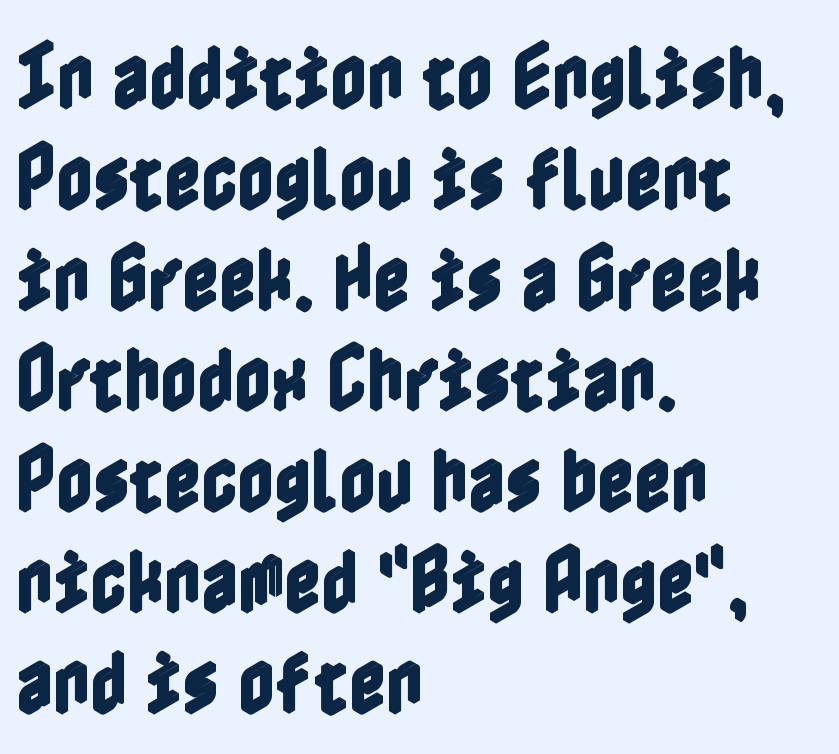
Q: Is the text italic (slanted)? A: No, it is upright.
Q: Is the text underlined? A: No.
Q: How is the paragraph aligned? A: Left-aligned.
Q: Is the spacing between letters normal or unusually wide? A: Normal.
Q: Is the spacing between lines tight, normal or loose? A: Normal.
Q: Width (condensed, normal, or wide)? A: Condensed.
Q: x-height? A: Medium.
